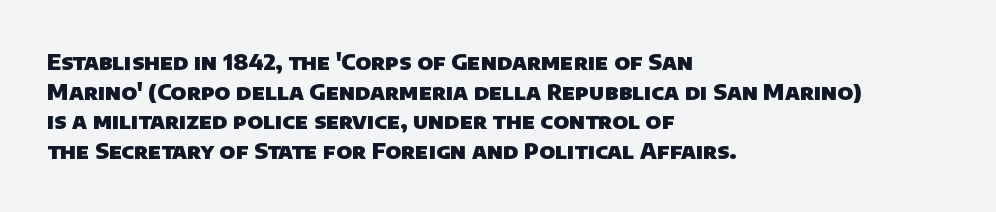
The image shows 22 px bold type; set left-aligned, normal line spacing (1.35x), normal letter spacing, not underlined.
